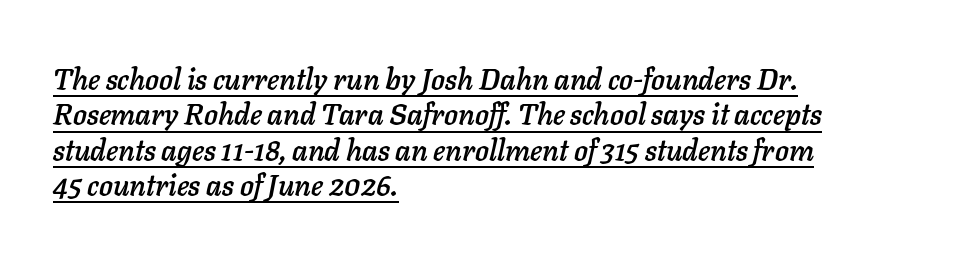
The image shows 29 px text type, italic (leaning right); set left-aligned, line spacing 1.22x, normal letter spacing, underlined; low stroke contrast and a medium x-height.
